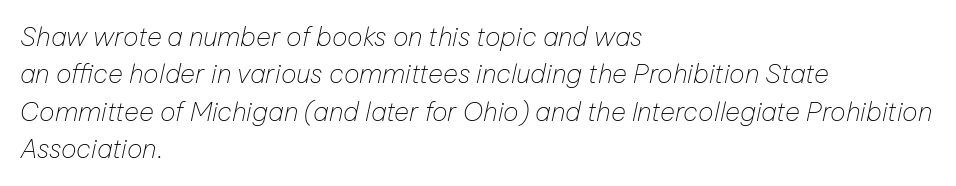
Regular leading. The passage is arranged the way most books set body copy — flush left. The passage shown leans; its letterforms are oblique. On a weight scale, this lands at 450 or below. Honestly, there is no underline to notice here at all.
